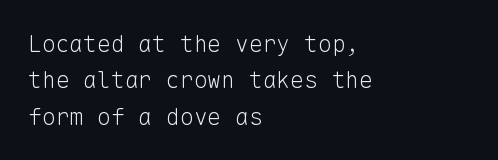
Q: Is the text bold? A: No.
Q: Is the text italic (slanted)? A: No, it is upright.
Q: Is the text underlined? A: No.
Q: How is the paragraph aligned? A: Left-aligned.
Q: Is the spacing between letters normal or unusually wide? A: Normal.
Q: Is the spacing between lines tight, normal or loose? A: Normal.
